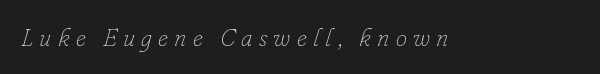
Tall strokes in this sample are angled rather than plumb. Here the glyphs are tracked loosely, breaking word shapes into spaced letters. The string is rendered with underlining switched off. Summary of weight: not heavy and not bold.
